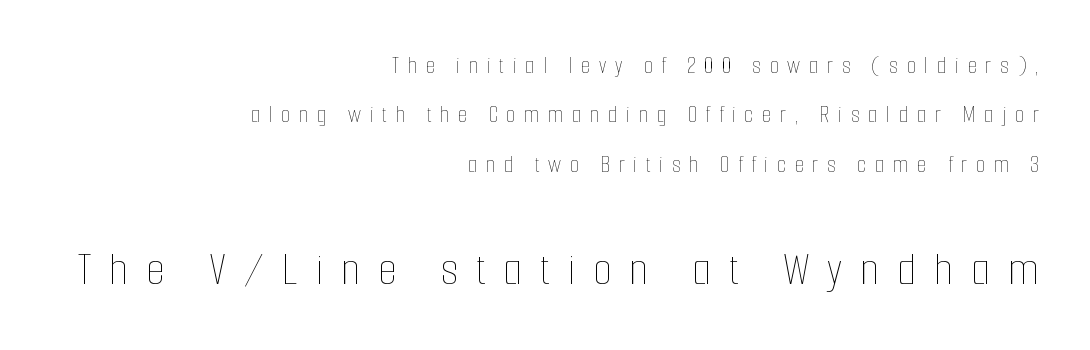
The image shows 49 px thin, condensed type, upright; set right-aligned, loose line spacing (2.06x), unusually wide letter spacing (+0.36 em), not underlined; the second (bottom) block is 2.04x larger; low stroke contrast and a medium x-height.
